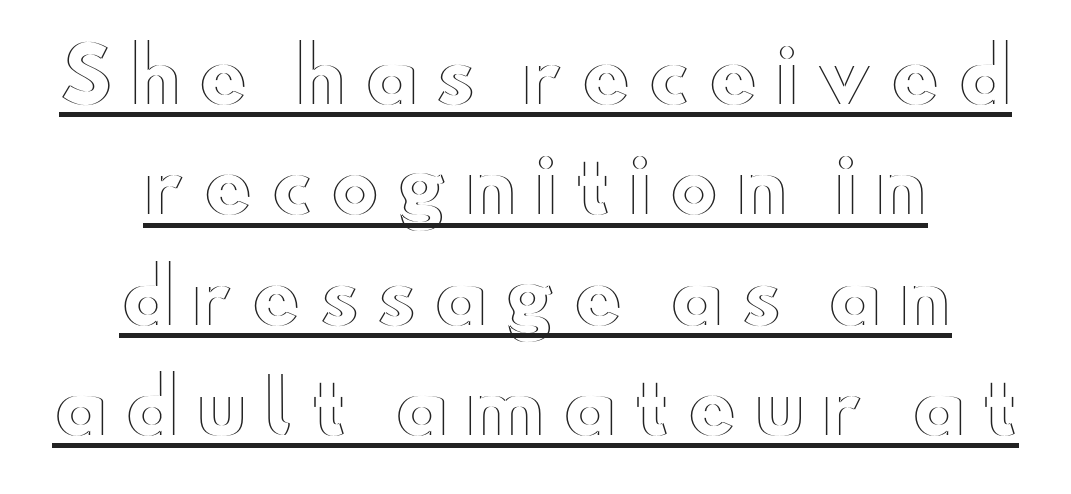
A roman cut, with each character standing at attention. If you folded the block vertically in half, each line would mirror itself in length. Between one letter and the next there's a generous, obvious gap. Each new line begins a customary step beneath the previous one.
